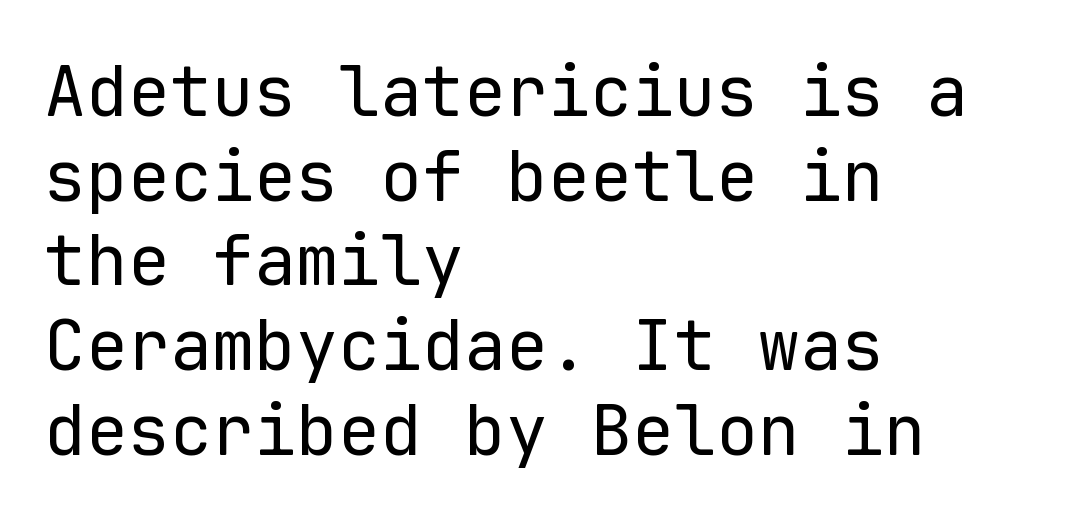
The image shows 70 px regular-weight sans-serif type, upright, monospaced; set left-aligned, line spacing 1.21x, normal letter spacing, not underlined; low stroke contrast and a medium x-height.
